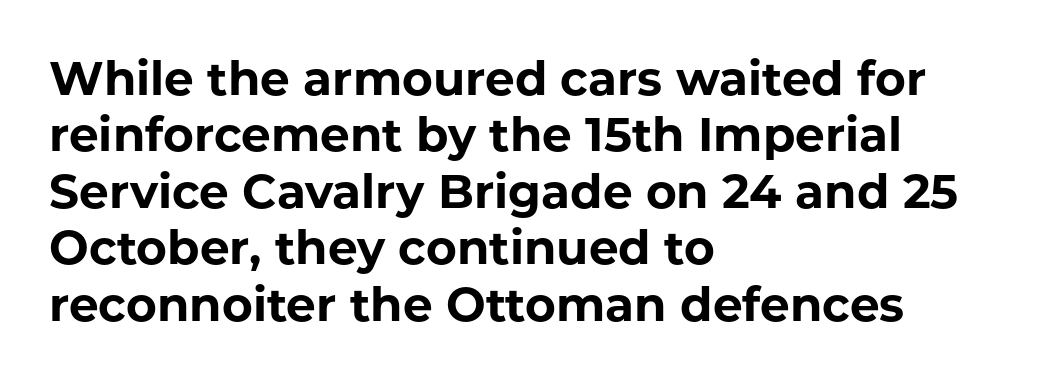
Q: Is the text bold? A: Yes.
Q: Is the text italic (slanted)? A: No, it is upright.
Q: Is the typeface a serif or a sans-serif typeface? A: Sans-serif.
Q: Is the text underlined? A: No.
Q: How is the paragraph aligned? A: Left-aligned.
Q: Is the spacing between letters normal or unusually wide? A: Normal.
Q: Width (condensed, normal, or wide)? A: Normal.
Q: Stroke contrast? A: Low.
Q: x-height? A: Medium.
Q: Monospaced? A: No.
